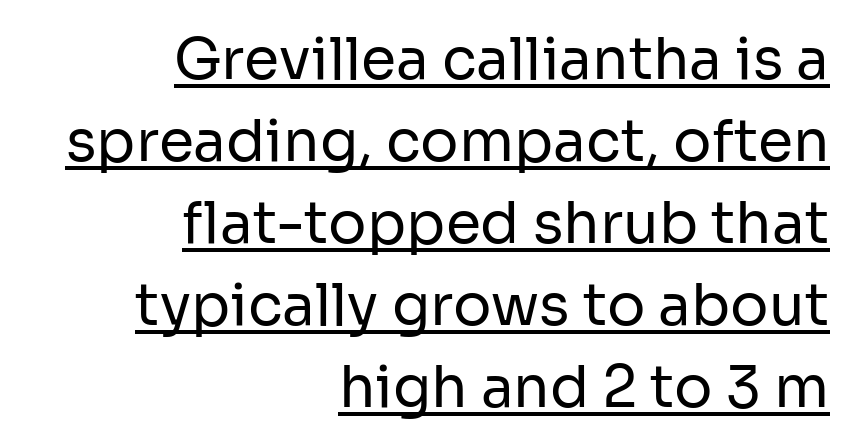
Q: Is the text bold? A: No.
Q: Is the text italic (slanted)? A: No, it is upright.
Q: Is the typeface a serif or a sans-serif typeface? A: Sans-serif.
Q: Is the text underlined? A: Yes.
Q: How is the paragraph aligned? A: Right-aligned.
Q: Is the spacing between letters normal or unusually wide? A: Normal.
Q: Is the spacing between lines tight, normal or loose? A: Normal.
Q: Width (condensed, normal, or wide)? A: Normal.
Q: Stroke contrast? A: Low.
Q: x-height? A: Medium.
Q: Monospaced? A: No.
